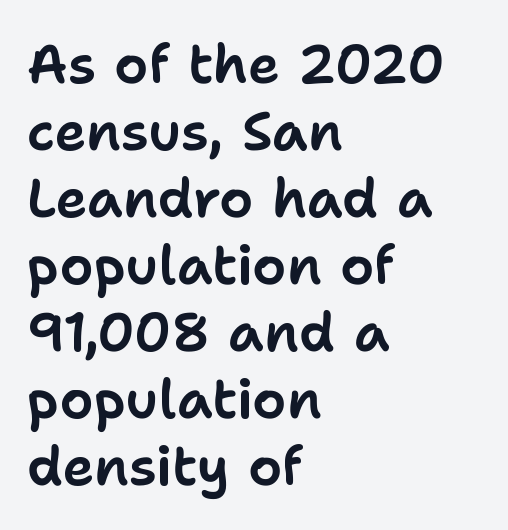
Q: Is the text italic (slanted)? A: No, it is upright.
Q: Is the typeface a serif or a sans-serif typeface? A: Sans-serif.
Q: Is the text underlined? A: No.
Q: How is the paragraph aligned? A: Left-aligned.
Q: Is the spacing between letters normal or unusually wide? A: Normal.
Q: Width (condensed, normal, or wide)? A: Normal.
Q: Stroke contrast? A: Low.
Q: x-height? A: Medium.
Q: Monospaced? A: No.
